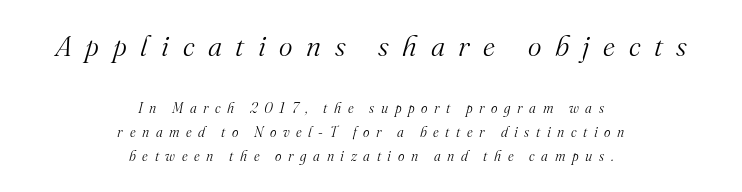
{"serif": "yes", "italic": "yes", "lean": "right", "slant_degrees": 16, "bold": "no", "weight": "light", "width": "normal", "stroke_contrast": "medium", "x_height": "small", "monospaced": "no", "underline": "no", "align": "center", "line_spacing": "normal", "line_spacing_ratio": 1.69, "letter_spacing": "wide", "letter_spacing_em": 0.47, "larger_block": "first", "size_ratio": 2.07, "glyph_px": 29}
